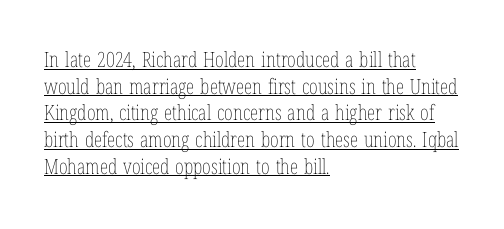
The image shows 21 px text type, upright; set left-aligned, normal line spacing (1.27x), normal letter spacing, underlined.
